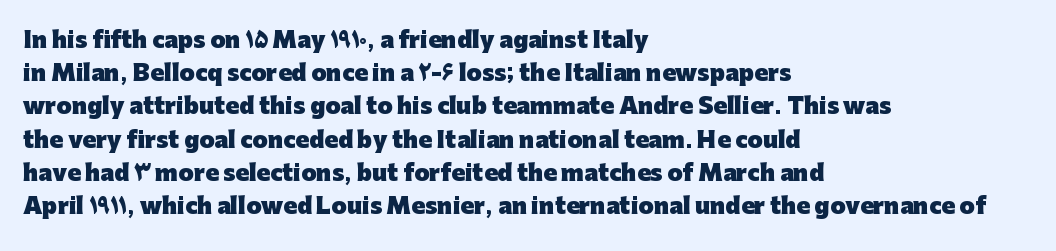
Leading matches the norm, producing a regular column. The area under the type is left untouched. Does extra space separate the letters? No, they use regular spacing. These lines were composed using upright roman letters.
